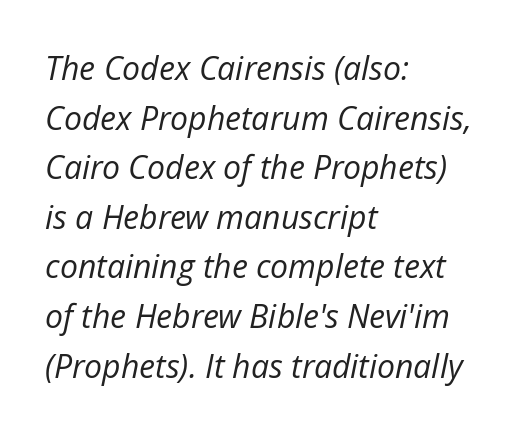
{"italic": "yes", "lean": "right", "slant_degrees": 12, "bold": "no", "weight": "regular", "width": "normal", "stroke_contrast": "low", "x_height": "medium", "monospaced": "no", "underline": "no", "align": "left", "line_spacing": "normal", "line_spacing_ratio": 1.55, "letter_spacing": "normal", "letter_spacing_em": 0.0, "glyph_px": 32}
